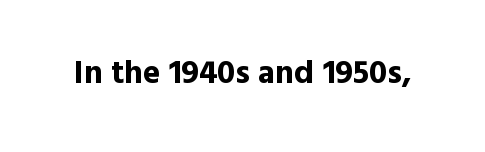
You could call the tracking neutral — neither tight nor loose. Bold? Absolutely — the strokes are thick and heavy. This sample has the flowing, uneven cadence of proportional lettering. You can tell from the bare stems that sans-serif type was used. Quick note: underline off. Unlike italic type, these characters show no tilt at all.
